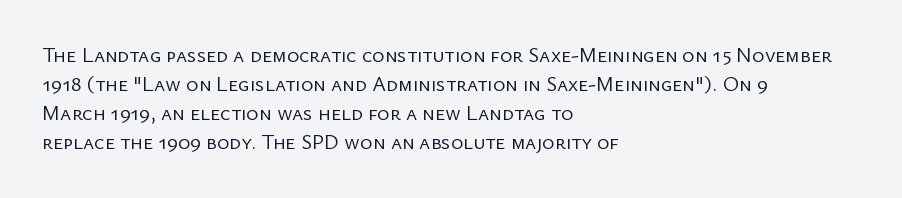
Letters rest on an invisible, unmarked baseline. Heaviness? Minimal to ordinary, like unemphasized prose. The rendering anchors every line to the left-hand side. The line-height multiplier appears to be the usual default.
